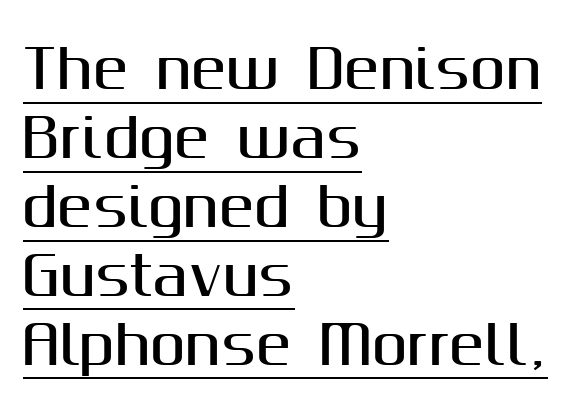
{"serif": "no", "italic": "no", "width": "normal", "stroke_contrast": "medium", "x_height": "medium", "monospaced": "no", "underline": "yes", "align": "left", "line_spacing": "normal", "line_spacing_ratio": 1.3, "letter_spacing": "normal", "letter_spacing_em": 0.0, "glyph_px": 53}
